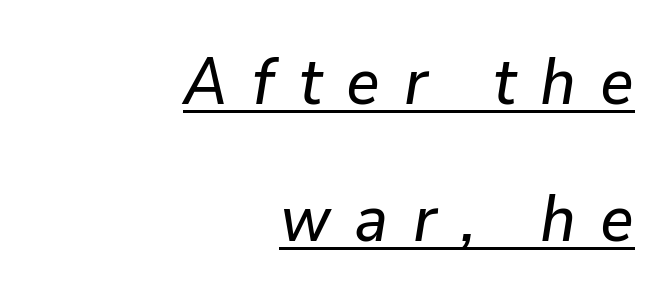
The image shows 65 px text type, italic (leaning right); set right-aligned, loose line spacing (2.11x), unusually wide letter spacing (+0.37 em), underlined; low stroke contrast and a medium x-height.
